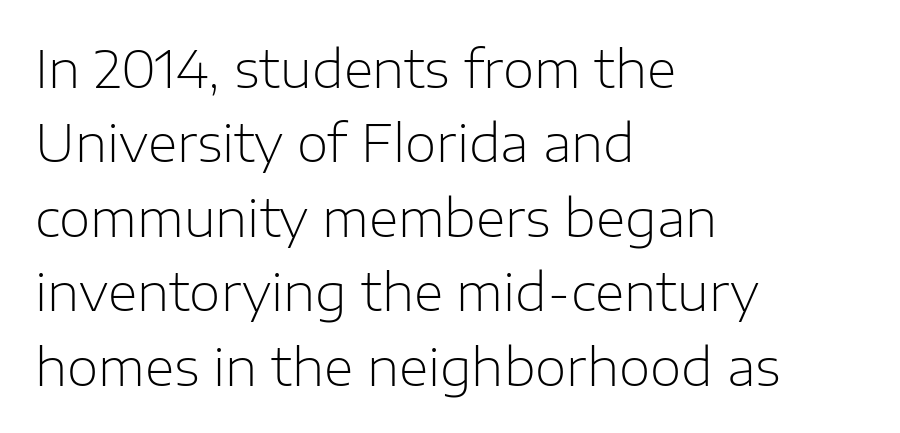
Q: Is the text bold? A: No.
Q: Is the text italic (slanted)? A: No, it is upright.
Q: Is the typeface a serif or a sans-serif typeface? A: Sans-serif.
Q: Is the text underlined? A: No.
Q: How is the paragraph aligned? A: Left-aligned.
Q: Is the spacing between letters normal or unusually wide? A: Normal.
Q: Is the spacing between lines tight, normal or loose? A: Normal.
Q: Width (condensed, normal, or wide)? A: Normal.
Q: Stroke contrast? A: Low.
Q: x-height? A: Medium.
Q: Monospaced? A: No.
